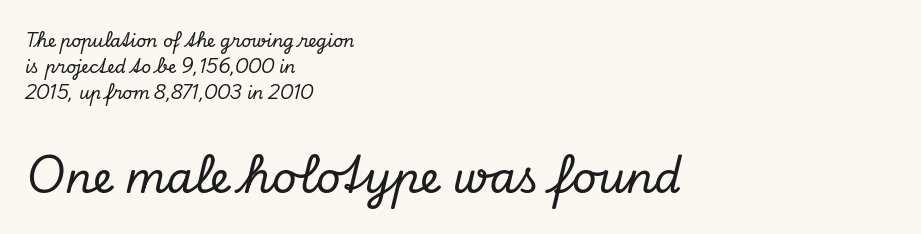
Caption: multi-line text, flush left, ragged right. This layout puts the modest block above and the oversized block below. Letter spacing: default. Observe the serifs anchoring each vertical stroke in this sample. When letters slant like this, we call the style italic.
